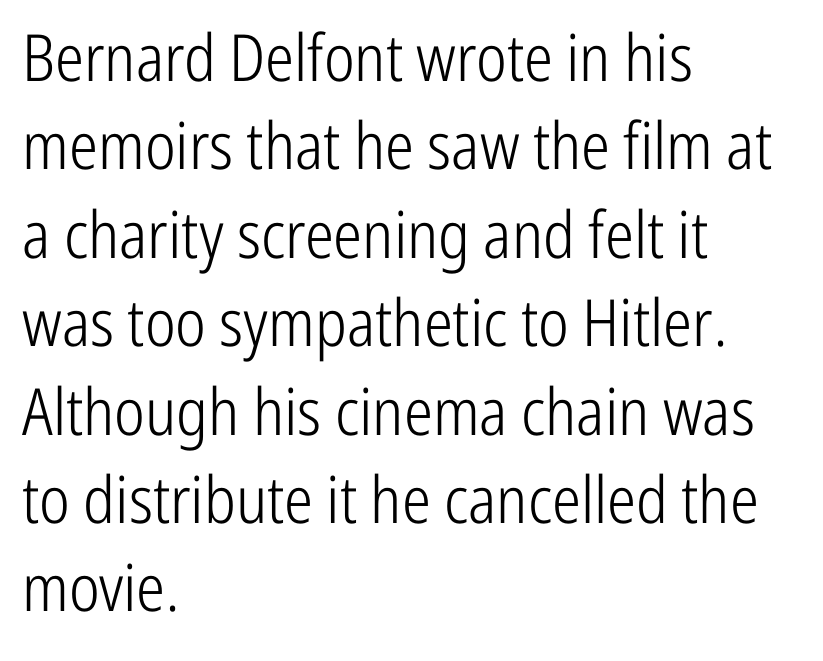
Here the designer chose a conventional face with non-uniform glyph widths. In terms of posture, this sample is upright. Is this a heavy cut? Hardly; it is regular or lighter. Plain, unruled lines of type.
